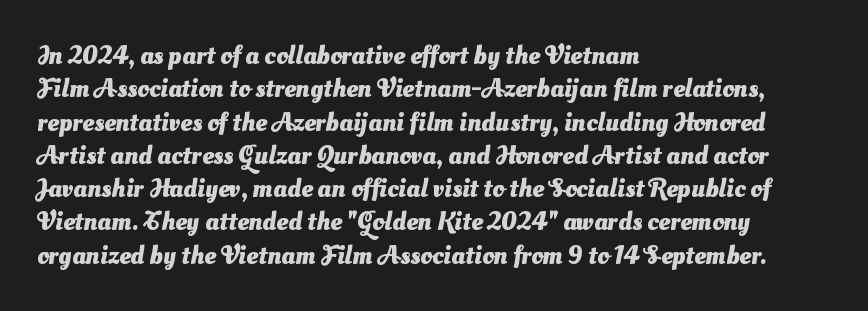
The image shows 26 px bold type; set left-aligned, normal line spacing (1.28x), normal letter spacing, not underlined.
